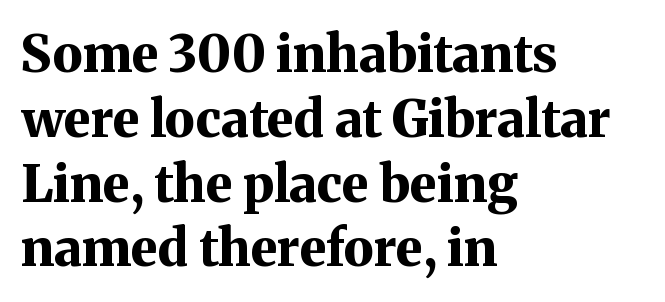
If you drew a ruler down the left edge, every line would touch it. These lines were composed using upright roman letters. Do the characters align in a grid? No, the font is proportional. In terms of leading, this rendering sits right in the middle.
